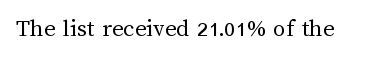
{"italic": "no", "bold": "no", "underline": "no", "letter_spacing": "normal", "letter_spacing_em": 0.0, "glyph_px": 25}
